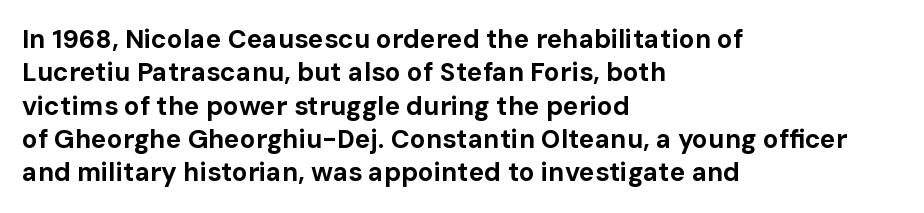
{"italic": "no", "bold": "yes", "underline": "no", "align": "left", "line_spacing": "normal", "line_spacing_ratio": 1.28, "letter_spacing": "normal", "letter_spacing_em": 0.0, "glyph_px": 26}
